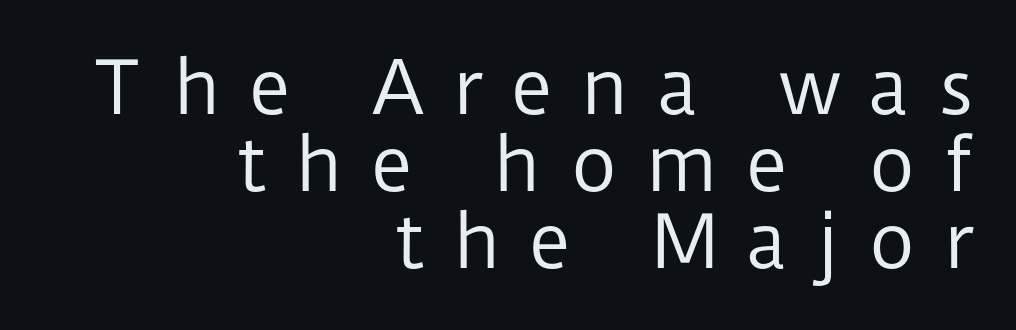
{"serif": "no", "italic": "no", "bold": "no", "weight": "regular", "width": "normal", "stroke_contrast": "low", "x_height": "medium", "monospaced": "no", "underline": "no", "align": "right", "line_spacing": "tight", "line_spacing_ratio": 1.07, "letter_spacing": "wide", "letter_spacing_em": 0.39, "glyph_px": 72}
